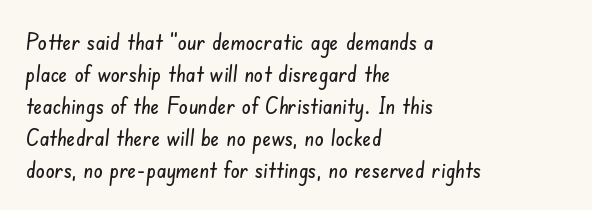
Descenders hang freely into open space. Observe the ordinary spacing: letters are neighbours, not strangers. Alignment: flush left. The vertical gap from one line to the next is medium.
